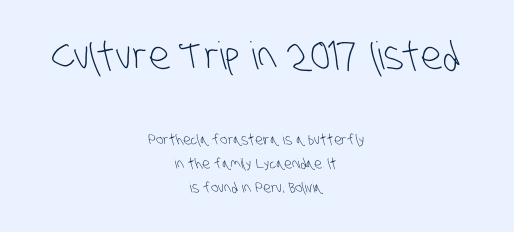
Large over small — that's the arrangement of the two blocks here. The face used here is a sans, in the tradition of grotesques and geometrics. Leftover space on each line is divided equally before and after the words. The type is set solid horizontally, with unmodified tracking. The gap between lines stays unmarked. Here the designer chose a conventional face with non-uniform glyph widths.
